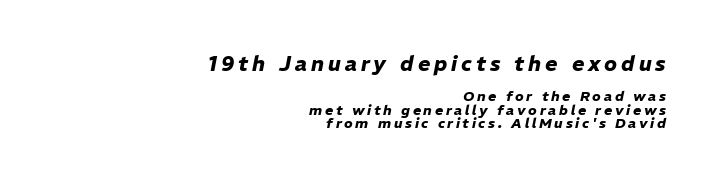
{"italic": "yes", "lean": "right", "slant_degrees": 11, "bold": "yes", "underline": "no", "align": "right", "line_spacing": "tight", "line_spacing_ratio": 0.97, "larger_block": "first", "size_ratio": 1.5, "glyph_px": 21}
